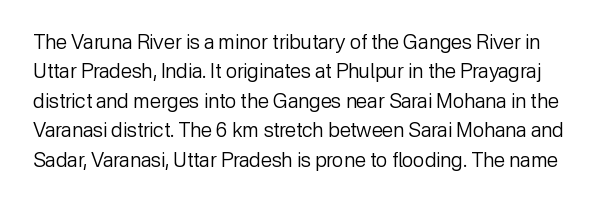
The rendering uses a moderate line-height, typical for paragraphs. There is no visible air inserted between adjacent glyphs. Weight class: somewhere from thin through regular. Italic? Not at all — the glyphs are vertical. Any mark beneath the type? The region is blank.
